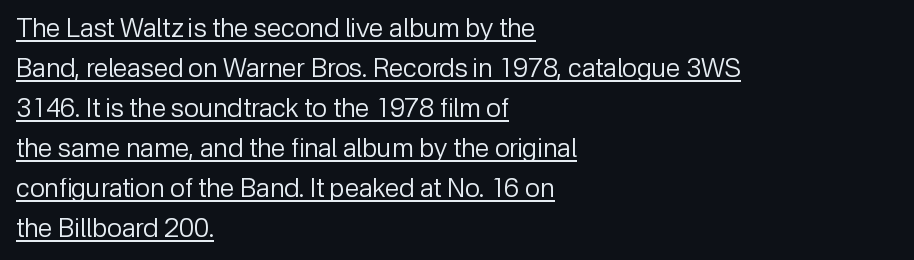
Q: Is the text bold? A: No.
Q: Is the text italic (slanted)? A: No, it is upright.
Q: Is the text underlined? A: Yes.
Q: How is the paragraph aligned? A: Left-aligned.
Q: Is the spacing between letters normal or unusually wide? A: Normal.
Q: Is the spacing between lines tight, normal or loose? A: Normal.
